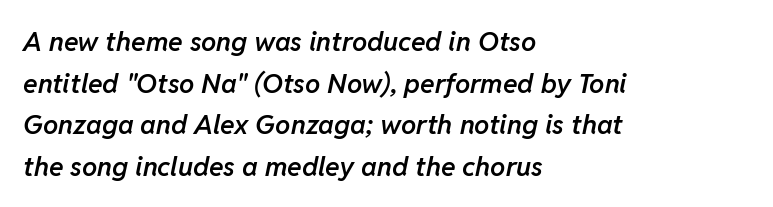
The leading is moderate, giving the passage an even texture. Does extra space separate the letters? No, they use regular spacing. Set as a demibold, roughly 600 on the weight scale. The area under the type is left untouched.
